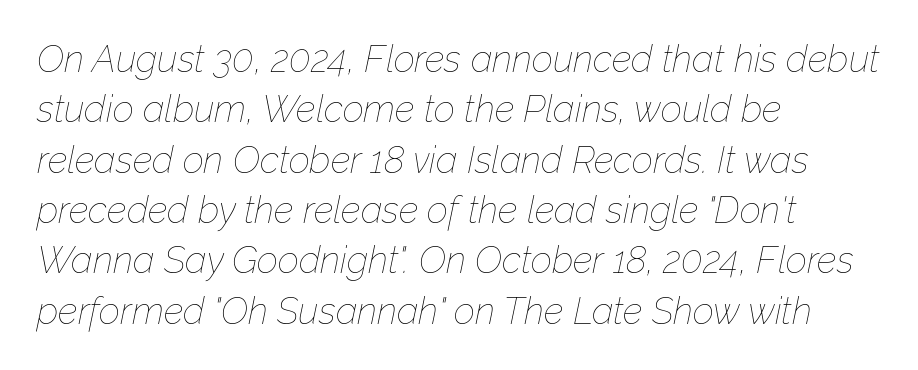
{"italic": "yes", "lean": "right", "slant_degrees": 12, "bold": "no", "weight": "thin", "width": "normal", "stroke_contrast": "low", "x_height": "medium", "monospaced": "no", "underline": "no", "align": "left", "line_spacing": "normal", "line_spacing_ratio": 1.36, "letter_spacing": "normal", "letter_spacing_em": 0.0, "glyph_px": 37}
